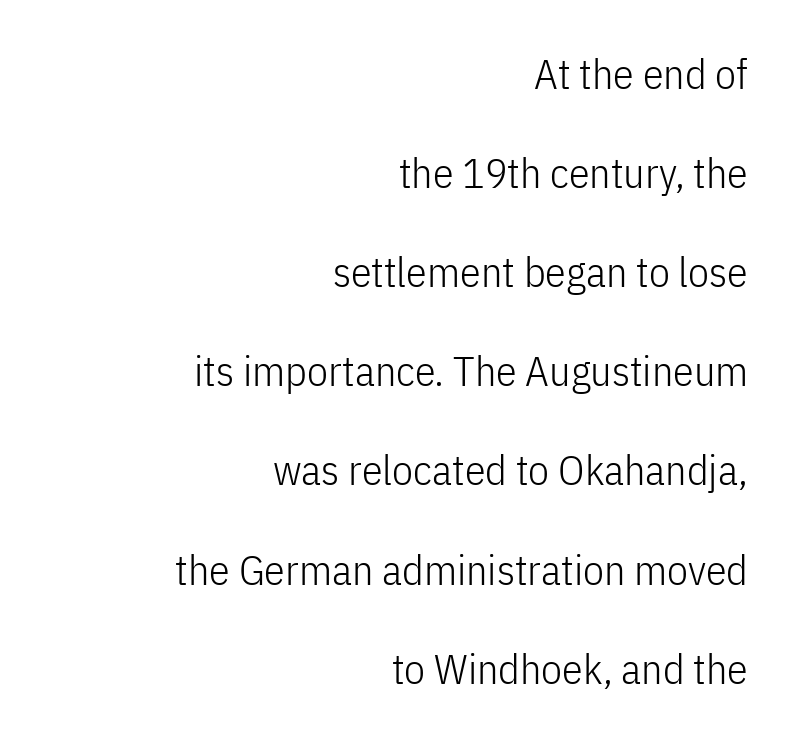
Q: Is the text bold? A: No.
Q: Is the text italic (slanted)? A: No, it is upright.
Q: Is the typeface a serif or a sans-serif typeface? A: Sans-serif.
Q: Is the text underlined? A: No.
Q: How is the paragraph aligned? A: Right-aligned.
Q: Is the spacing between letters normal or unusually wide? A: Normal.
Q: Is the spacing between lines tight, normal or loose? A: Loose.
Q: Width (condensed, normal, or wide)? A: Condensed.
Q: Stroke contrast? A: Low.
Q: x-height? A: Medium.
Q: Monospaced? A: No.
